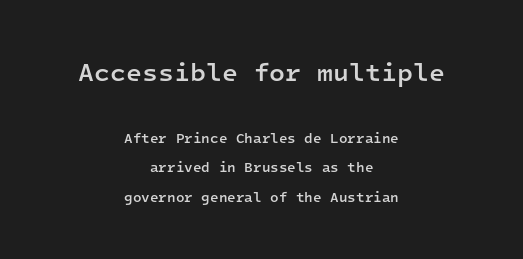
Underlining? Definitely not there. The lines are quadded center. These lines keep a tight, regular rhythm from letter to letter. Strokes here are thickened, but only to semibold level.
